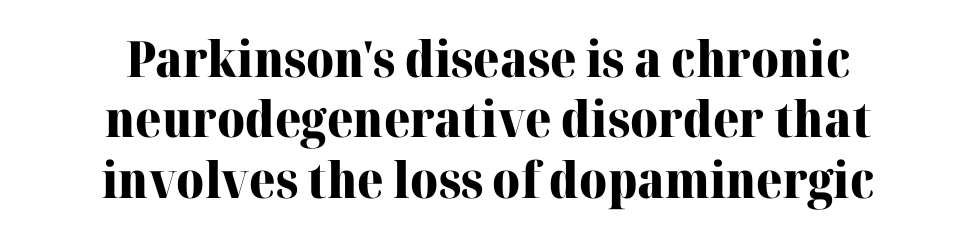
Q: Is the text bold? A: Yes.
Q: Is the text italic (slanted)? A: No, it is upright.
Q: Is the typeface a serif or a sans-serif typeface? A: Serif.
Q: Is the text underlined? A: No.
Q: How is the paragraph aligned? A: Centered.
Q: Is the spacing between letters normal or unusually wide? A: Normal.
Q: Width (condensed, normal, or wide)? A: Normal.
Q: Stroke contrast? A: High.
Q: x-height? A: Medium.
Q: Monospaced? A: No.
